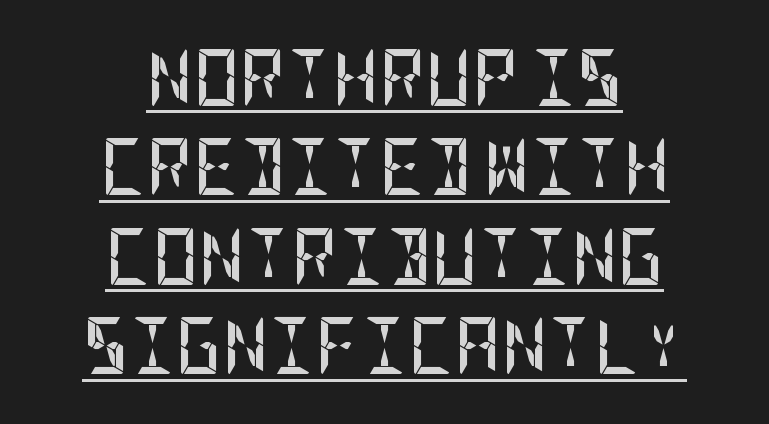
{"serif": "no", "italic": "no", "bold": "yes", "weight": "semibold", "width": "condensed", "stroke_contrast": "low", "x_height": "large", "underline": "yes", "align": "center", "line_spacing": "normal", "line_spacing_ratio": 1.57, "letter_spacing": "normal", "letter_spacing_em": 0.0, "glyph_px": 57}
